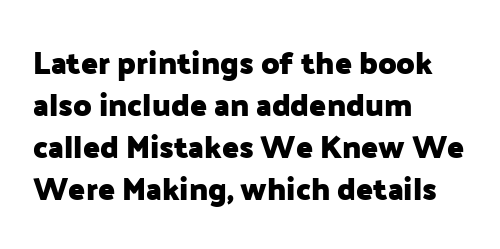
The image shows 31 px heavy sans-serif type, upright; set left-aligned, normal line spacing (1.35x), normal letter spacing, not underlined; low stroke contrast and a medium x-height.
